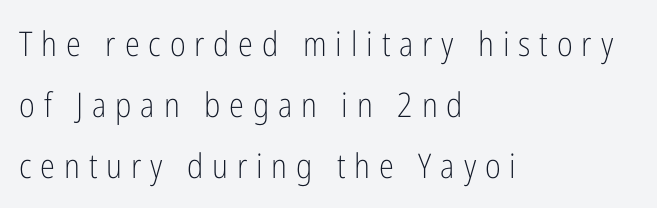
The image shows 34 px light, condensed sans-serif type, upright; set left-aligned, line spacing 1.8x, unusually wide letter spacing (+0.26 em), not underlined; low stroke contrast and a medium x-height.
